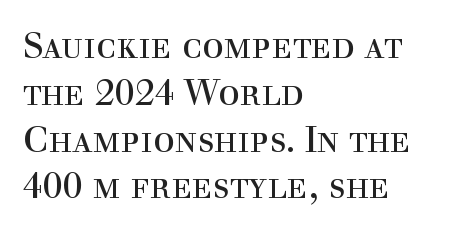
The passage shown has conventional tracking throughout. The lines are quadded left. The block of text has a typical density, with ordinary space between rows. Stems here are at most as thick as an everyday book face. The font family rendered here belongs to the serif group.
